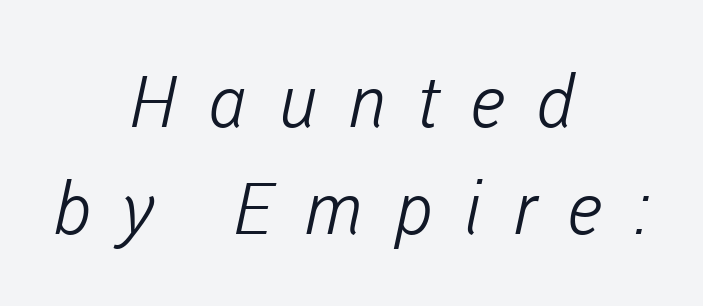
{"serif": "no", "bold": "no", "weight": "light", "width": "normal", "stroke_contrast": "low", "x_height": "medium", "monospaced": "no", "underline": "no", "align": "center", "line_spacing": "normal", "line_spacing_ratio": 1.49, "letter_spacing": "wide", "letter_spacing_em": 0.42, "glyph_px": 72}
